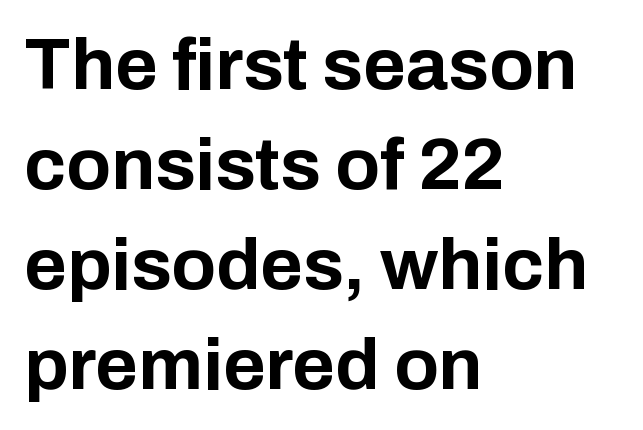
How heavy is the stroke? Heavy — this is a bold. Descender tails drop into unmarked territory. Spacing verdict: proportional, widths tailored to each character. This sample uses an upright cut, with every glyph sitting square on the baseline.
